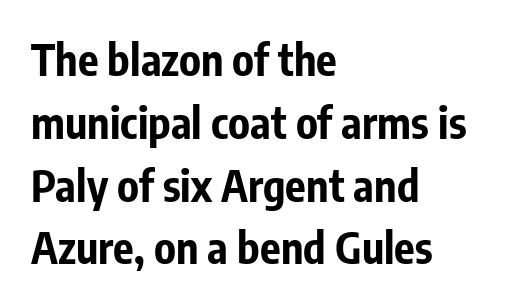
The image shows 43 px bold, condensed sans-serif type, upright; set left-aligned, normal line spacing (1.46x), normal letter spacing, not underlined; low stroke contrast and a medium x-height.
